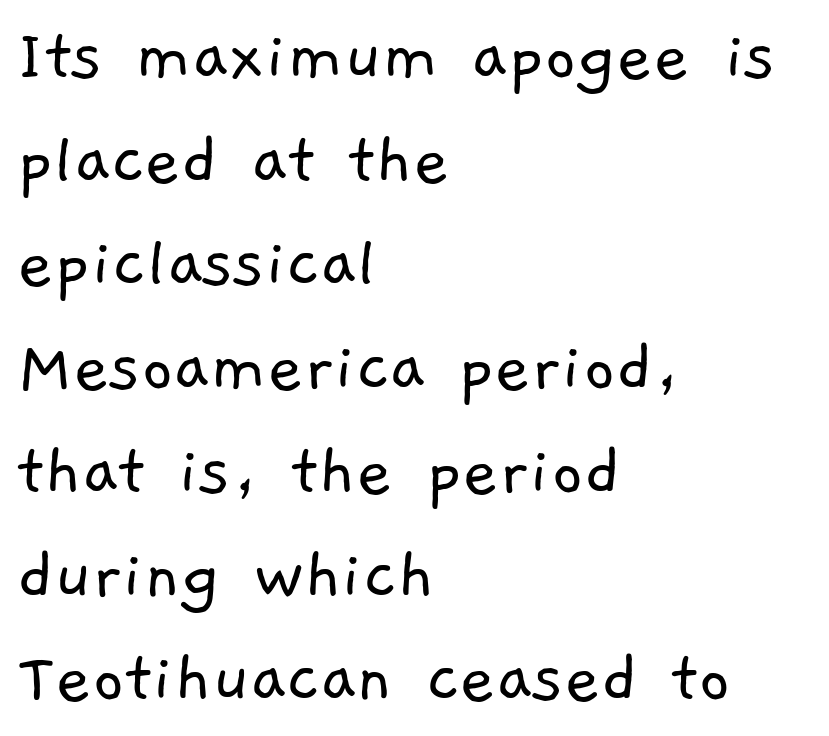
Tracking here is standard; glyphs follow each other at the usual distance. Leading: standard. Is the stroke heavy? The answer is a plain regular-or-lighter. Think of a printed novel: that variable character pitch is what you see here.
